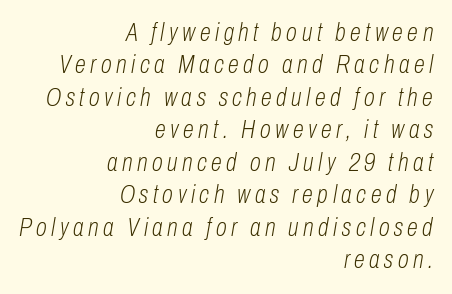
Q: Is the text bold? A: No.
Q: Is the text italic (slanted)? A: Yes, it leans right by about 10 degrees.
Q: Is the text underlined? A: No.
Q: How is the paragraph aligned? A: Right-aligned.
Q: Is the spacing between lines tight, normal or loose? A: Normal.
